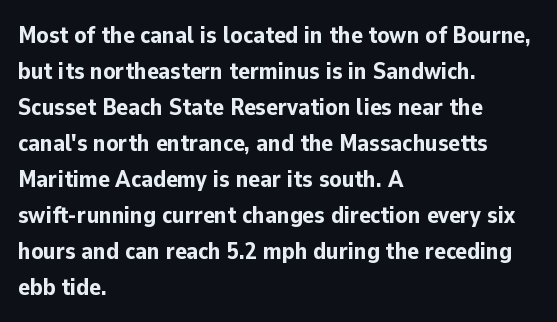
The image shows 24 px bold type, upright; set left-aligned, normal line spacing (1.5x), normal letter spacing, not underlined.
